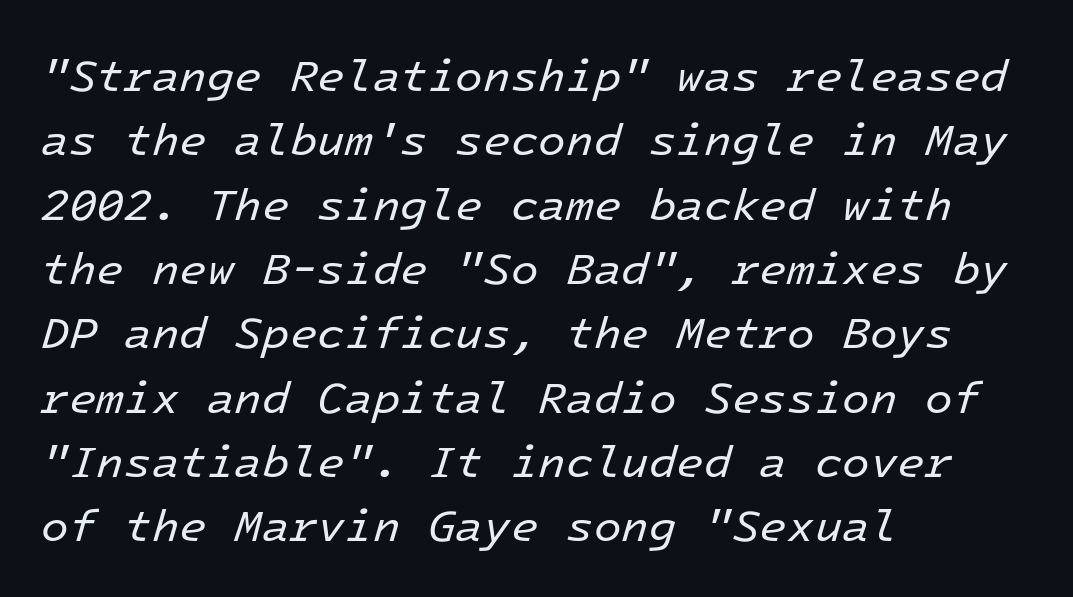
Q: Is the text bold? A: No.
Q: Is the text italic (slanted)? A: Yes, it leans right by about 16 degrees.
Q: Is the text underlined? A: No.
Q: How is the paragraph aligned? A: Left-aligned.
Q: Is the spacing between letters normal or unusually wide? A: Normal.
Q: Is the spacing between lines tight, normal or loose? A: Normal.
Q: Width (condensed, normal, or wide)? A: Normal.
Q: Stroke contrast? A: Low.
Q: x-height? A: Medium.
Q: Monospaced? A: Yes.
